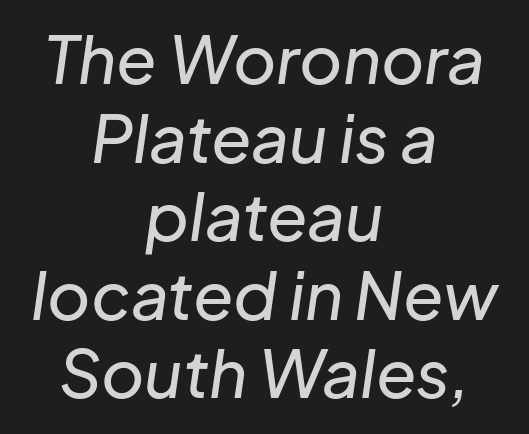
The image shows 66 px text type, italic (leaning right); set centered, line spacing 1.19x, normal letter spacing, not underlined; low stroke contrast and a medium x-height.
